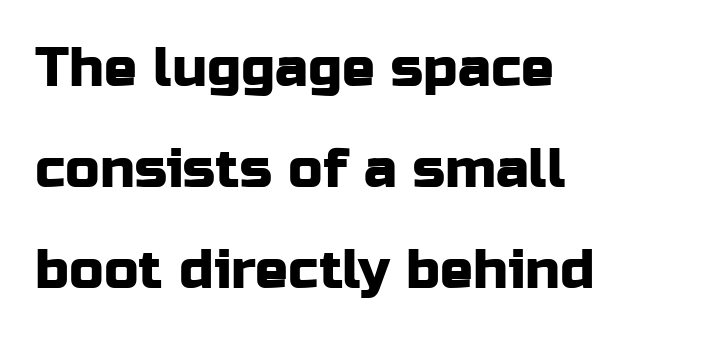
{"serif": "no", "italic": "no", "width": "normal", "stroke_contrast": "low", "x_height": "medium", "monospaced": "no", "underline": "no", "align": "left", "line_spacing_ratio": 1.84, "letter_spacing": "normal", "letter_spacing_em": 0.0, "glyph_px": 55}
